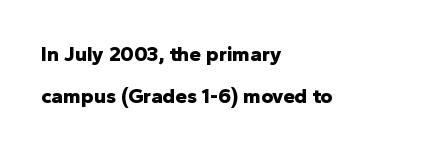
The image shows 21 px bold type, upright; set left-aligned, loose line spacing (2.01x), normal letter spacing, not underlined.
